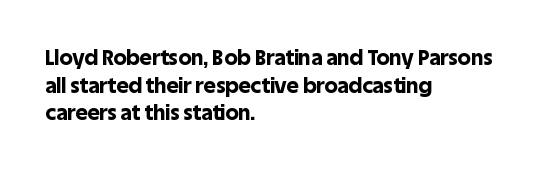
The image shows 21 px bold type, upright; set left-aligned, normal line spacing (1.31x), normal letter spacing, not underlined.
